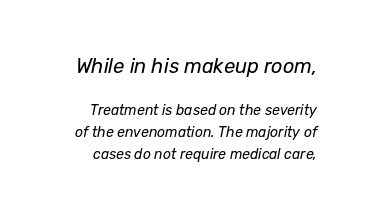
Glance below the letters and you will spot only blank space. You get the large type first, then a drop to smaller type. Default kerning and tracking; the words read as compact shapes. The passage shown leans; its letterforms are oblique. Stems here are at most as thick as an everyday book face.
